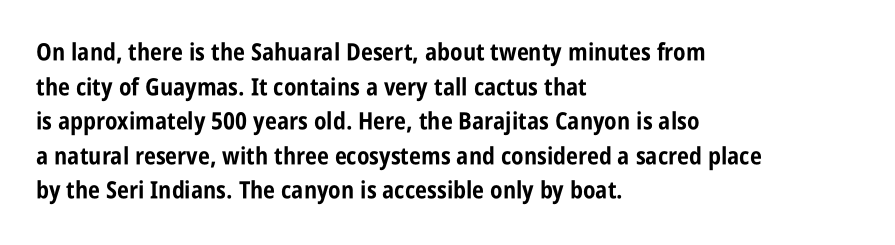
The image shows 24 px bold type, upright; set left-aligned, normal line spacing (1.44x), normal letter spacing, not underlined.
